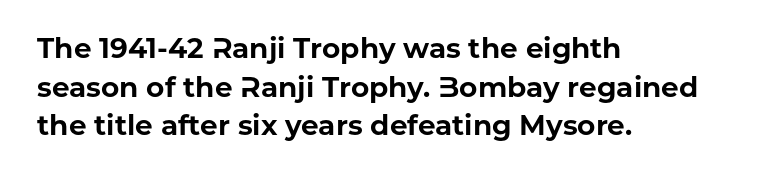
The image shows 28 px bold sans-serif type, upright; set left-aligned, normal line spacing (1.38x), normal letter spacing, not underlined; low stroke contrast and a medium x-height.
